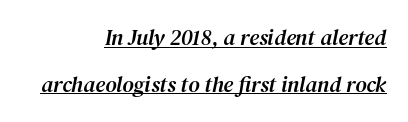
The image shows 22 px text type, italic (leaning right); set right-aligned, loose line spacing (2.12x), normal letter spacing, underlined.
